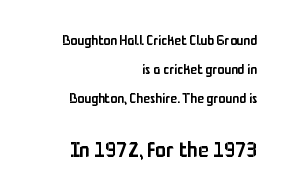
{"italic": "no", "bold": "semi", "underline": "no", "align": "right", "line_spacing": "loose", "line_spacing_ratio": 2.08, "letter_spacing": "normal", "letter_spacing_em": 0.0, "larger_block": "second", "size_ratio": 1.57, "glyph_px": 22}
